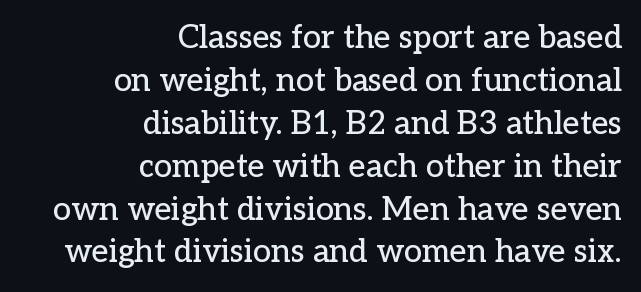
Vertically, the passage feels balanced, rows spaced as you'd expect. Does the copy run flush right? Yes — the right margin is perfectly even. A typesetter would call this zero additional tracking. Do the characters align in a grid? No, the font is proportional.
